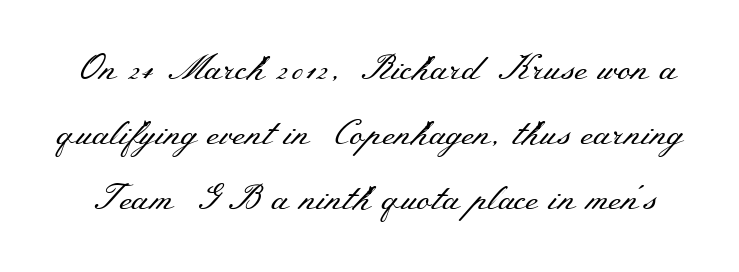
{"serif": "yes", "bold": "no", "weight": "regular", "width": "wide", "stroke_contrast": "medium", "x_height": "small", "monospaced": "no", "underline": "no", "line_spacing_ratio": 1.86, "letter_spacing": "normal", "letter_spacing_em": 0.0, "glyph_px": 35}
